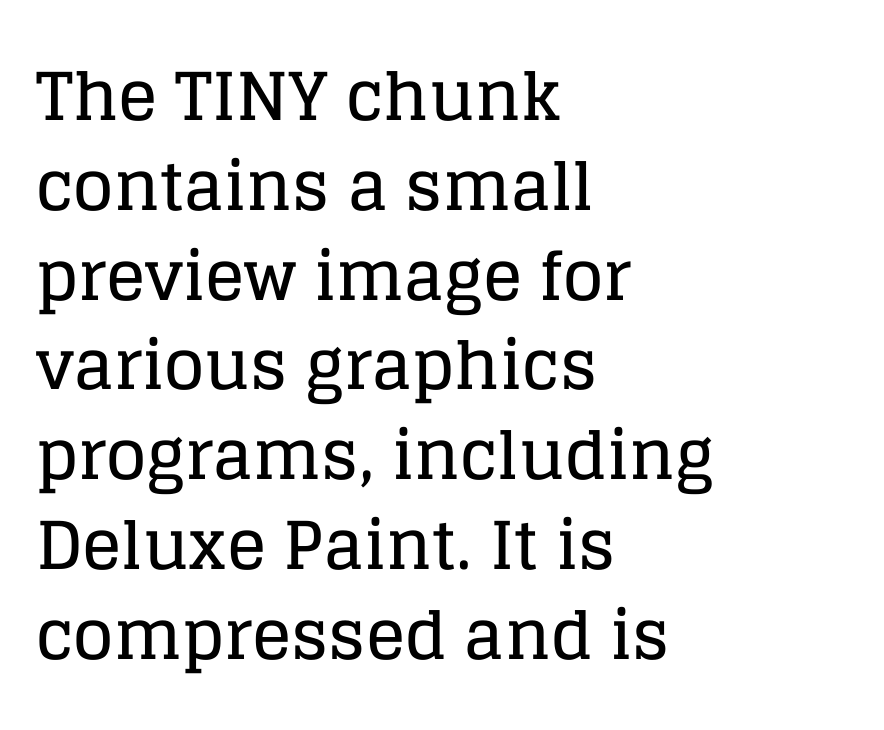
{"serif": "yes", "italic": "no", "width": "normal", "stroke_contrast": "low", "x_height": "large", "monospaced": "no", "underline": "no", "align": "left", "line_spacing": "normal", "line_spacing_ratio": 1.36, "letter_spacing": "normal", "letter_spacing_em": 0.0, "glyph_px": 66}
